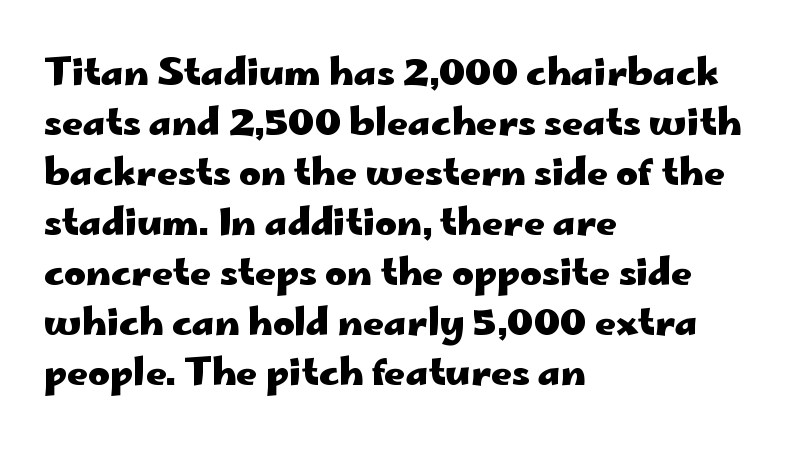
The image shows 37 px heavy, wide sans-serif type, upright; set left-aligned, normal line spacing (1.35x), normal letter spacing, not underlined; low stroke contrast and a small x-height.
